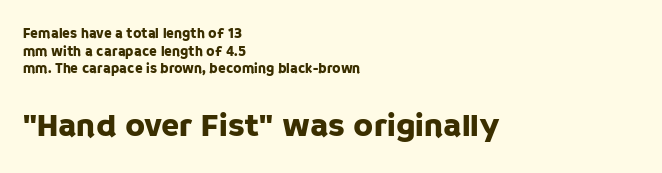
The image shows 33 px sans-serif type, upright; set left-aligned, normal line spacing (1.26x), normal letter spacing, not underlined; the second (bottom) block is 2.36x larger; low stroke contrast and a large x-height.
